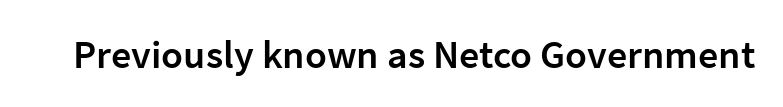
The image shows 40 px semibold sans-serif type, upright; set normal letter spacing, not underlined; low stroke contrast and a medium x-height.
